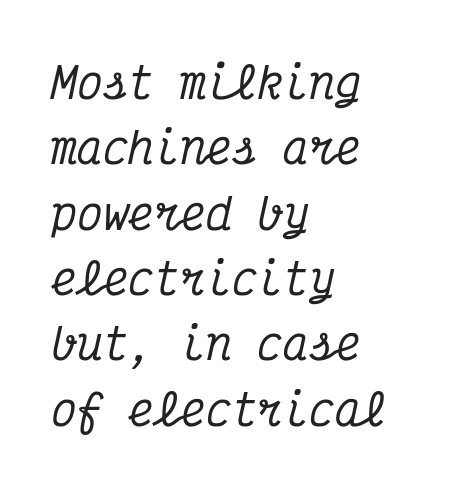
The glyphs are unaccompanied by any horizontal stroke below them. Unlike a clean sans, this face finishes its strokes with serifs. This sample has the even, mechanical cadence of fixed-width lettering. Whoever set this chose a conventional vertical rhythm.
